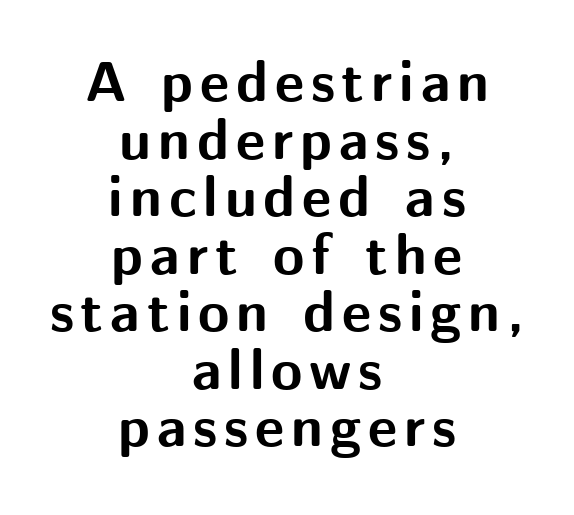
Q: Is the text bold? A: Yes.
Q: Is the text italic (slanted)? A: No, it is upright.
Q: Is the typeface a serif or a sans-serif typeface? A: Sans-serif.
Q: Is the text underlined? A: No.
Q: How is the paragraph aligned? A: Centered.
Q: Is the spacing between lines tight, normal or loose? A: Tight.
Q: Width (condensed, normal, or wide)? A: Normal.
Q: Stroke contrast? A: Medium.
Q: x-height? A: Medium.
Q: Monospaced? A: No.
